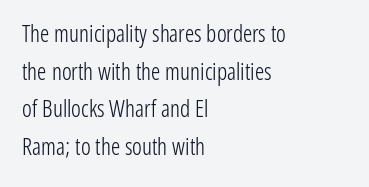
{"italic": "no", "bold": "no", "underline": "no", "align": "left", "line_spacing": "normal", "line_spacing_ratio": 1.64, "letter_spacing": "normal", "letter_spacing_em": 0.0, "glyph_px": 23}
